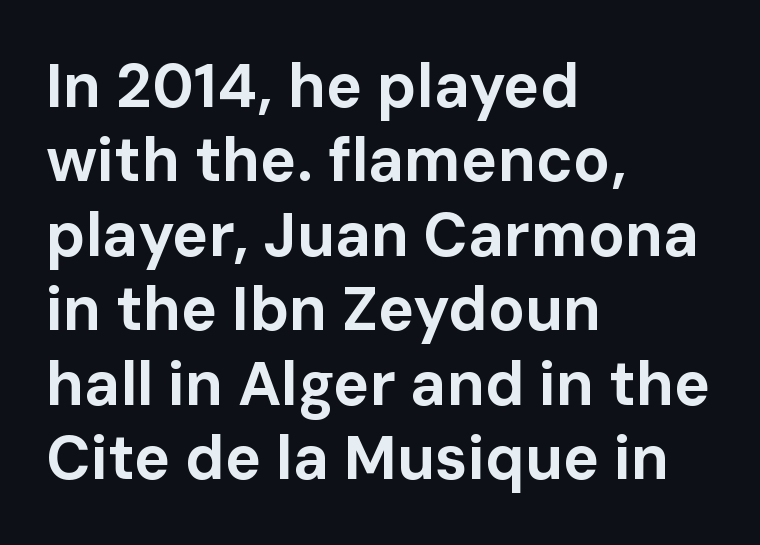
The image shows 61 px bold sans-serif type, upright; set left-aligned, line spacing 1.22x, normal letter spacing, not underlined; low stroke contrast and a medium x-height.
